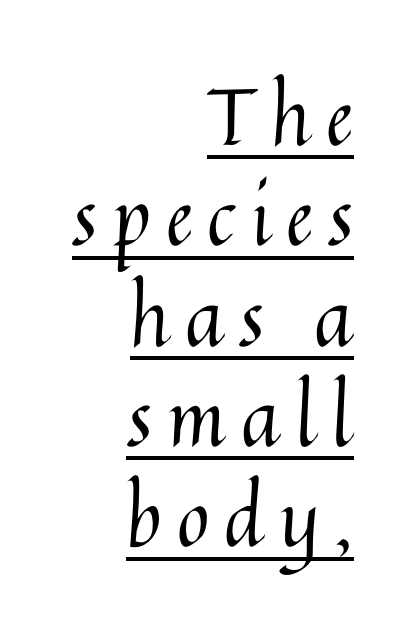
The image shows 79 px regular-weight type; set right-aligned, normal line spacing (1.27x), underlined; medium stroke contrast and a medium x-height.
